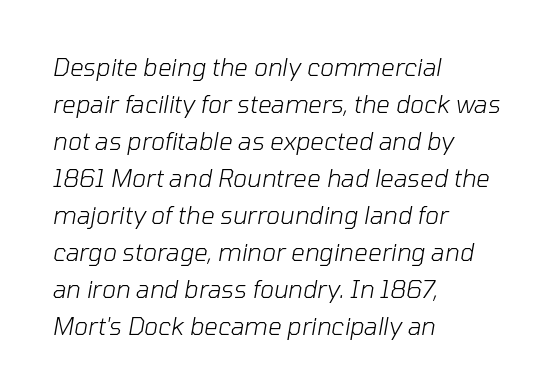
Q: Is the text bold? A: No.
Q: Is the text italic (slanted)? A: Yes, it leans right by about 10 degrees.
Q: Is the text underlined? A: No.
Q: How is the paragraph aligned? A: Left-aligned.
Q: Is the spacing between letters normal or unusually wide? A: Normal.
Q: Is the spacing between lines tight, normal or loose? A: Normal.
